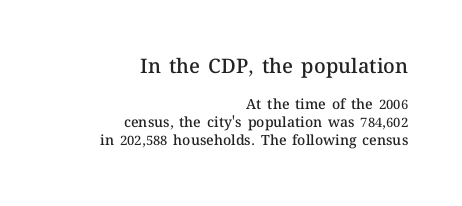
What weight is shown? A semibold, between regular and bold. Is the lower block the larger one? No — the upper block carries the bigger type. Glyph-to-glyph distance matches everyday printed text. If you drew a line through each stem, it would be perfectly vertical.
